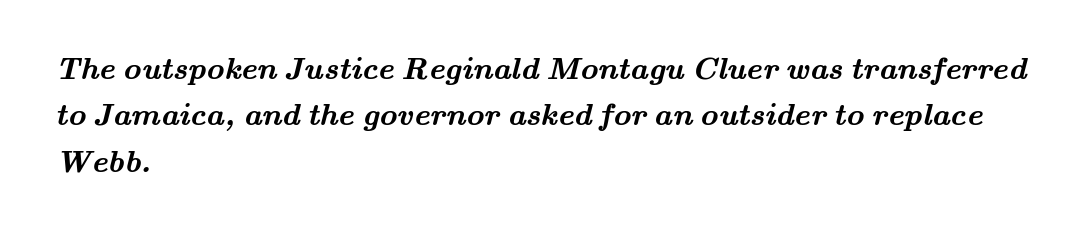
Does the copy run flush right? No — it runs flush left. Think of a printed novel: that variable character pitch is what you see here. The foot of each line stays bare and open. Vertical spacing — default. You'd pick this weight for a headline — it's a proper bold.
